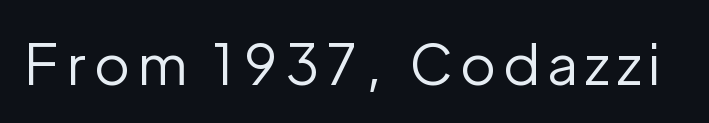
This is not heavy type; no bold has been used. No feet cap the strokes, marking this as sans-serif type. The font's upright variant was chosen for this text. These lines are rendered in a variable-pitch font. Type without underlining.
